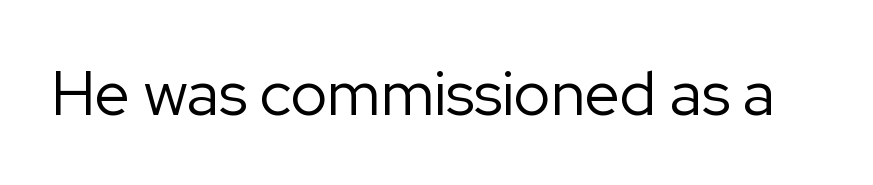
The image shows 62 px regular-weight sans-serif type, upright; set normal letter spacing, not underlined; low stroke contrast and a medium x-height.
